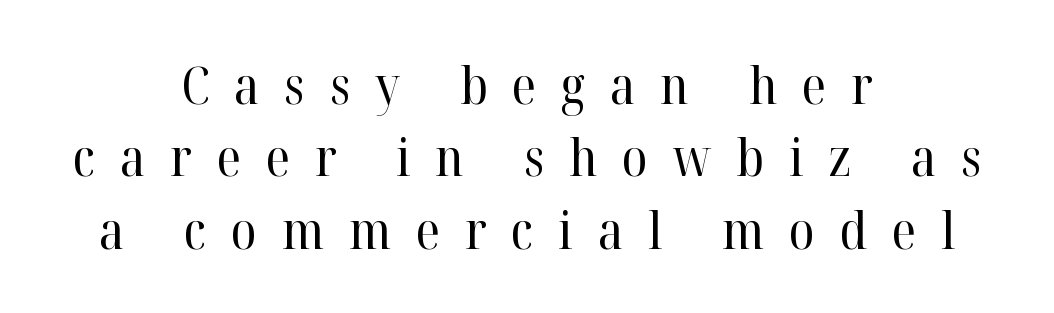
Q: Is the text bold? A: No.
Q: Is the text italic (slanted)? A: No, it is upright.
Q: Is the typeface a serif or a sans-serif typeface? A: Serif.
Q: Is the text underlined? A: No.
Q: How is the paragraph aligned? A: Centered.
Q: Is the spacing between letters normal or unusually wide? A: Unusually wide.
Q: Is the spacing between lines tight, normal or loose? A: Normal.
Q: Width (condensed, normal, or wide)? A: Normal.
Q: Stroke contrast? A: High.
Q: x-height? A: Medium.
Q: Monospaced? A: No.
